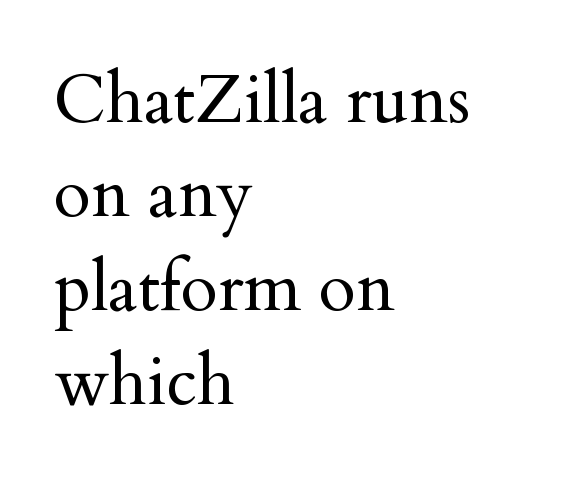
The image shows 68 px regular-weight serif type, upright; set left-aligned, normal line spacing (1.38x), normal letter spacing, not underlined; medium stroke contrast and a small x-height.
